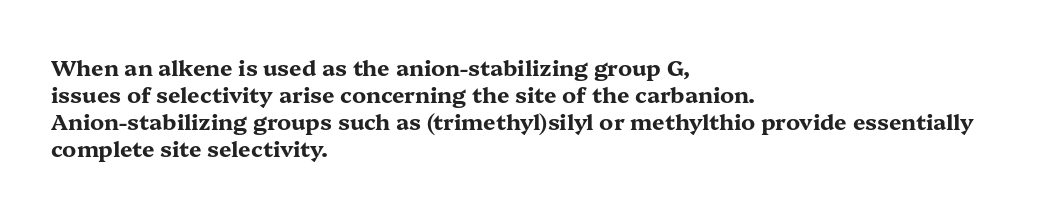
Q: Is the text bold? A: Yes.
Q: Is the text italic (slanted)? A: No, it is upright.
Q: Is the text underlined? A: No.
Q: How is the paragraph aligned? A: Left-aligned.
Q: Is the spacing between letters normal or unusually wide? A: Normal.
